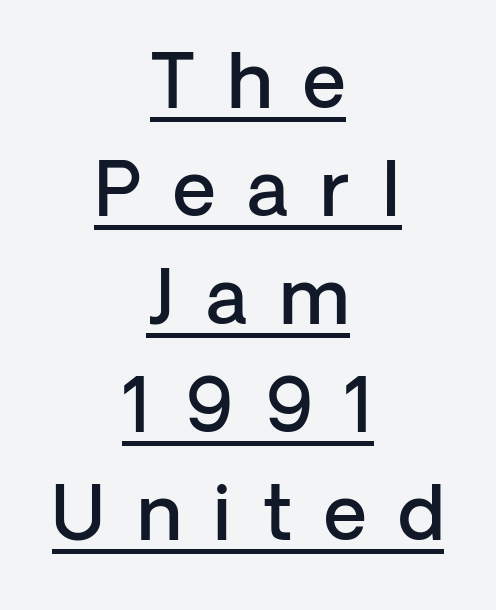
Q: Is the text bold? A: Semi-bold.
Q: Is the text italic (slanted)? A: No, it is upright.
Q: Is the typeface a serif or a sans-serif typeface? A: Sans-serif.
Q: Is the text underlined? A: Yes.
Q: How is the paragraph aligned? A: Centered.
Q: Is the spacing between letters normal or unusually wide? A: Unusually wide.
Q: Is the spacing between lines tight, normal or loose? A: Normal.
Q: Width (condensed, normal, or wide)? A: Normal.
Q: Stroke contrast? A: Low.
Q: x-height? A: Medium.
Q: Monospaced? A: No.
